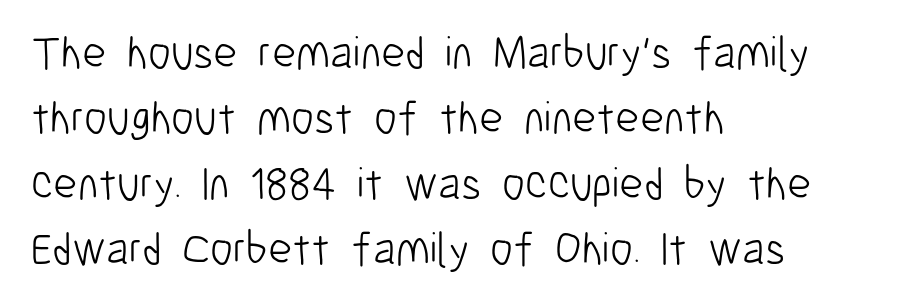
{"serif": "no", "italic": "no", "bold": "no", "weight": "light", "width": "condensed", "stroke_contrast": "low", "x_height": "medium", "monospaced": "no", "underline": "no", "align": "left", "line_spacing": "normal", "line_spacing_ratio": 1.42, "letter_spacing": "normal", "letter_spacing_em": 0.0, "glyph_px": 46}
